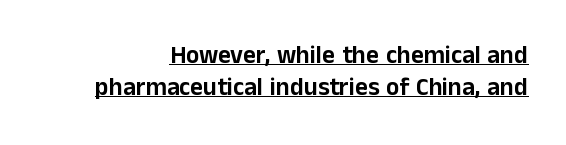
The image shows 25 px text type, upright; set normal line spacing (1.29x), normal letter spacing, underlined.
